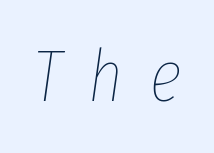
The image shows 73 px thin, condensed type, italic (leaning right); set unusually wide letter spacing (+0.37 em), not underlined; low stroke contrast and a medium x-height.
